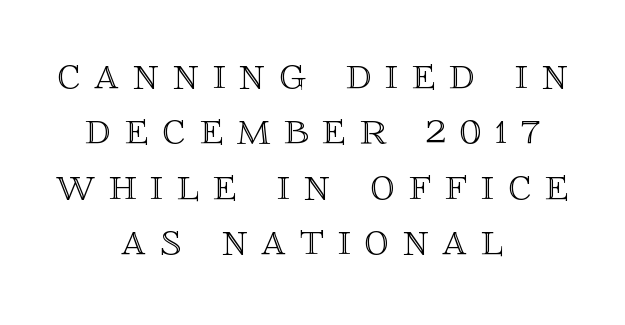
Q: Is the text italic (slanted)? A: No, it is upright.
Q: Is the text underlined? A: No.
Q: How is the paragraph aligned? A: Centered.
Q: Is the spacing between letters normal or unusually wide? A: Unusually wide.
Q: Is the spacing between lines tight, normal or loose? A: Tight.
Q: Width (condensed, normal, or wide)? A: Normal.
Q: x-height? A: Large.
Q: Monospaced? A: No.
